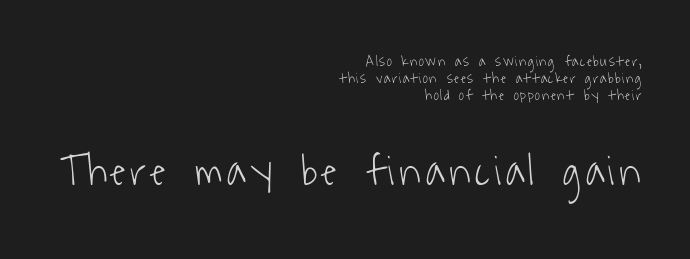
{"serif": "no", "bold": "no", "weight": "light", "width": "condensed", "stroke_contrast": "low", "x_height": "medium", "monospaced": "no", "underline": "no", "align": "right", "line_spacing": "tight", "line_spacing_ratio": 1.14, "larger_block": "second", "size_ratio": 2.93, "glyph_px": 44}
